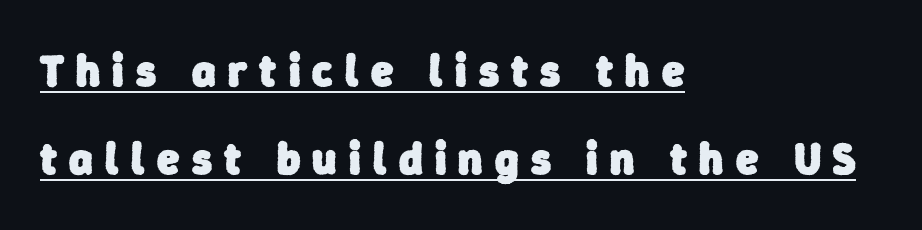
{"serif": "no", "bold": "yes", "weight": "heavy", "width": "normal", "stroke_contrast": "low", "x_height": "medium", "monospaced": "no", "underline": "yes", "align": "left", "line_spacing": "loose", "line_spacing_ratio": 1.96, "letter_spacing": "wide", "letter_spacing_em": 0.27, "glyph_px": 45}
